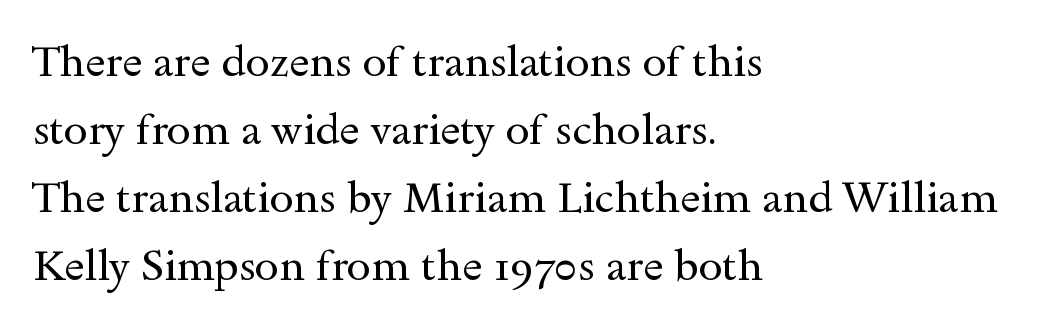
Q: Is the text bold? A: No.
Q: Is the text italic (slanted)? A: No, it is upright.
Q: Is the typeface a serif or a sans-serif typeface? A: Serif.
Q: Is the text underlined? A: No.
Q: How is the paragraph aligned? A: Left-aligned.
Q: Is the spacing between letters normal or unusually wide? A: Normal.
Q: Is the spacing between lines tight, normal or loose? A: Normal.
Q: Width (condensed, normal, or wide)? A: Wide.
Q: x-height? A: Small.
Q: Monospaced? A: No.
